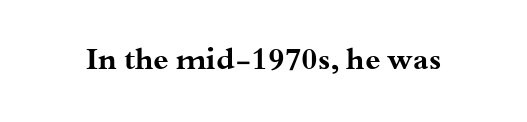
{"serif": "yes", "italic": "no", "bold": "yes", "weight": "bold", "width": "wide", "stroke_contrast": "medium", "x_height": "small", "monospaced": "no", "underline": "no", "letter_spacing": "normal", "letter_spacing_em": 0.0, "glyph_px": 31}
